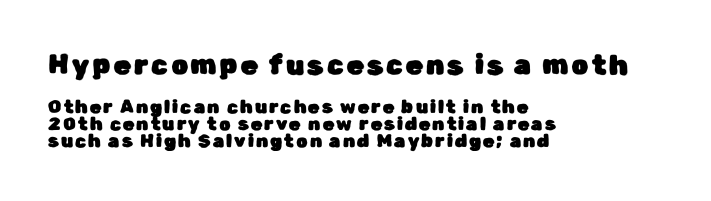
The text block is weighted toward the left margin, trailing off unevenly rightward. Leading is clearly below the norm, producing a dense column. These two chunks differ in scale, with the top chunk taking the larger measure. The strip under each line holds only bare page. Ordinary non-slanted type is in use.
